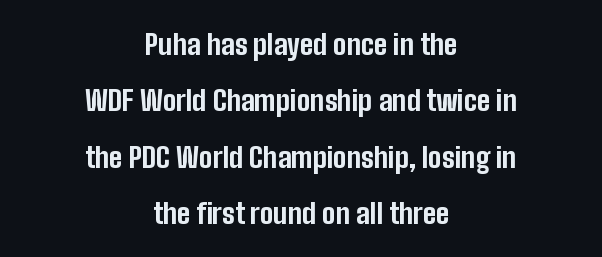
Q: Is the text bold? A: Yes.
Q: Is the text italic (slanted)? A: No, it is upright.
Q: Is the typeface a serif or a sans-serif typeface? A: Sans-serif.
Q: Is the text underlined? A: No.
Q: How is the paragraph aligned? A: Centered.
Q: Is the spacing between letters normal or unusually wide? A: Normal.
Q: Is the spacing between lines tight, normal or loose? A: Loose.
Q: Width (condensed, normal, or wide)? A: Condensed.
Q: Stroke contrast? A: Low.
Q: x-height? A: Medium.
Q: Monospaced? A: No.
